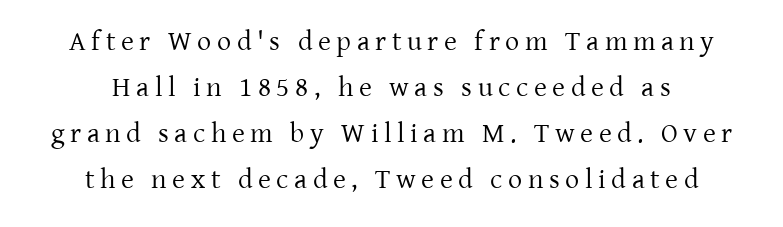
Q: Is the text bold? A: No.
Q: Is the text italic (slanted)? A: No, it is upright.
Q: Is the typeface a serif or a sans-serif typeface? A: Serif.
Q: Is the text underlined? A: No.
Q: Is the spacing between letters normal or unusually wide? A: Unusually wide.
Q: Is the spacing between lines tight, normal or loose? A: Normal.
Q: Width (condensed, normal, or wide)? A: Normal.
Q: Stroke contrast? A: Low.
Q: x-height? A: Medium.
Q: Monospaced? A: No.
